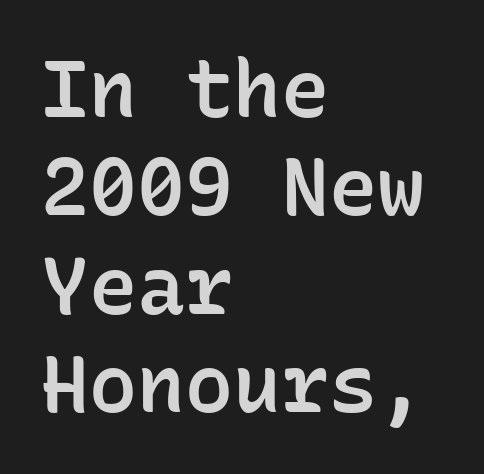
This is the regular roman posture of the typeface. The letters are semibold — heavier than regular but short of a full bold. Serifs: no, the terminals of the letterforms are clean. Clear beneath every line of the passage. Notice how the passage keeps a crisp vertical edge on the left only. The rendering uses typewriter-style spacing with identical character cells.
